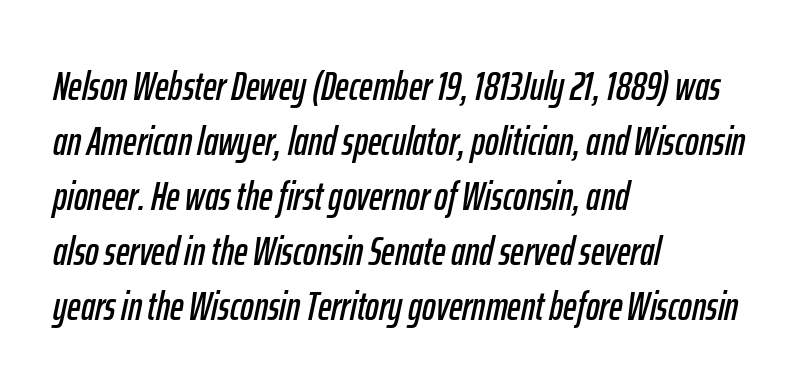
{"italic": "yes", "lean": "right", "slant_degrees": 12, "width": "condensed", "stroke_contrast": "low", "x_height": "medium", "monospaced": "no", "underline": "no", "align": "left", "line_spacing": "normal", "line_spacing_ratio": 1.34, "letter_spacing": "normal", "letter_spacing_em": 0.0, "glyph_px": 41}
